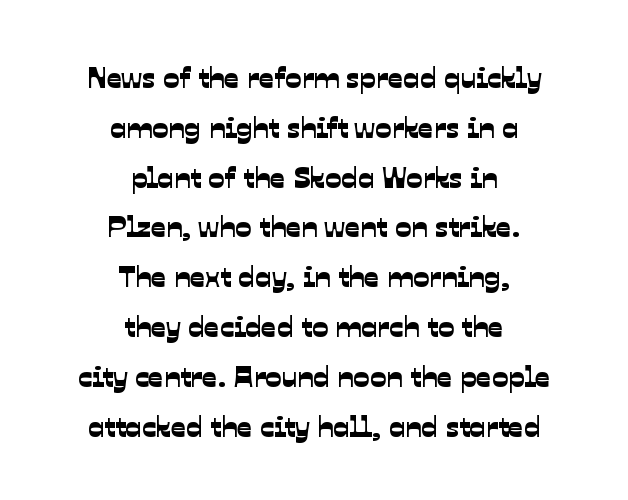
{"serif": "no", "width": "normal", "stroke_contrast": "low", "x_height": "medium", "monospaced": "no", "underline": "no", "align": "center", "line_spacing": "normal", "line_spacing_ratio": 1.66, "letter_spacing": "normal", "letter_spacing_em": 0.0, "glyph_px": 30}
